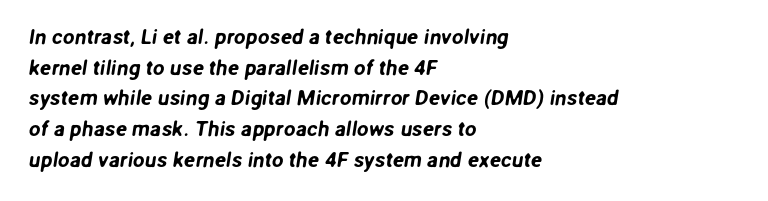
The image shows 21 px text type; set left-aligned, normal line spacing (1.46x), normal letter spacing, not underlined.
